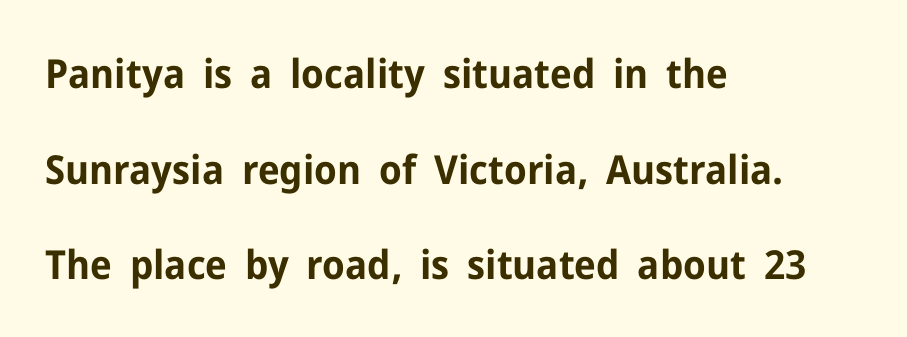
The image shows 40 px bold sans-serif type, upright; set left-aligned, loose line spacing (2.39x), normal letter spacing, not underlined; low stroke contrast and a medium x-height.
